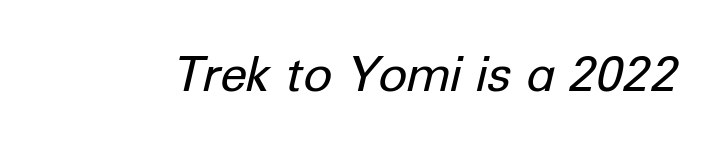
Q: Is the text bold? A: No.
Q: Is the text italic (slanted)? A: Yes, it leans right by about 12 degrees.
Q: Is the text underlined? A: No.
Q: Is the spacing between letters normal or unusually wide? A: Normal.
Q: Width (condensed, normal, or wide)? A: Normal.
Q: Stroke contrast? A: Low.
Q: x-height? A: Medium.
Q: Monospaced? A: No.
